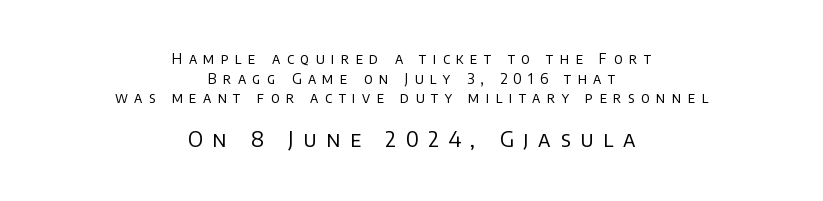
Q: Is the text bold? A: No.
Q: Is the text italic (slanted)? A: No, it is upright.
Q: Is the text underlined? A: No.
Q: How is the paragraph aligned? A: Centered.
Q: Is the spacing between letters normal or unusually wide? A: Unusually wide.
Q: Is the spacing between lines tight, normal or loose? A: Normal.
Q: Which block of text is set in a larger size, the first (top) or the second (bottom)? A: The second (bottom) one.
